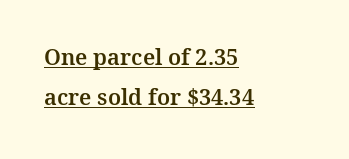
{"italic": "no", "underline": "yes", "align": "left", "line_spacing_ratio": 1.83, "letter_spacing": "normal", "letter_spacing_em": 0.0, "glyph_px": 22}
